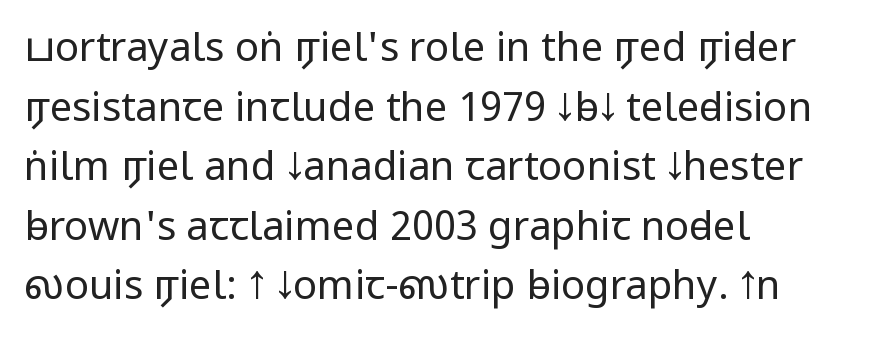
The lettering holds an erect, upright posture throughout. Descender tails drop into unmarked territory. You could call the tracking neutral — neither tight nor loose. Each stroke keeps to a modest, everyday thickness or less. You could not count columns in this text — the font is proportionally spaced. Does the leading feel generous? No, just average.
